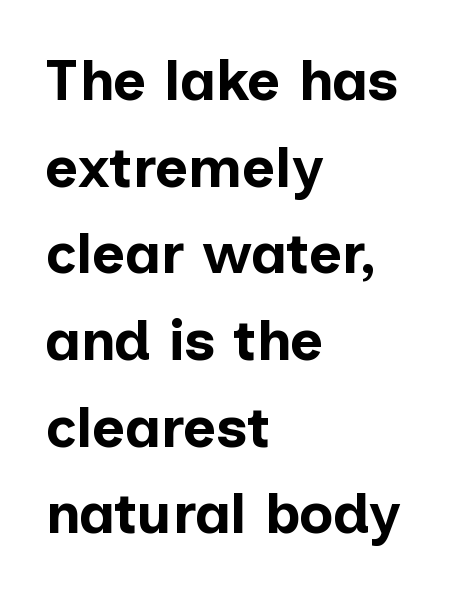
Heavy-handed strokes throughout: this text is bold. Notice how the stems are strictly vertical — no italics here. Anything drawn beneath the words? Only blank space. Serifs: no, the terminals of the letterforms are clean.
